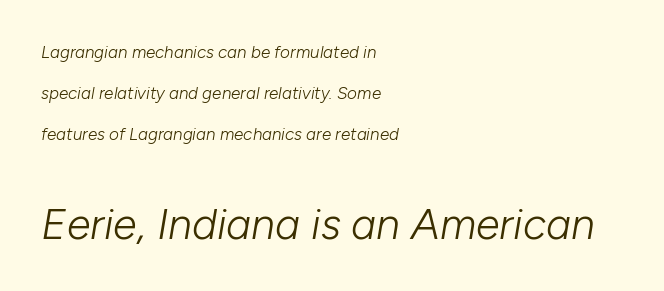
{"italic": "yes", "lean": "right", "slant_degrees": 10, "bold": "no", "weight": "light", "width": "normal", "stroke_contrast": "low", "x_height": "medium", "monospaced": "no", "underline": "no", "align": "left", "line_spacing": "loose", "line_spacing_ratio": 2.4, "letter_spacing": "normal", "letter_spacing_em": 0.0, "larger_block": "second", "size_ratio": 2.53, "glyph_px": 43}
